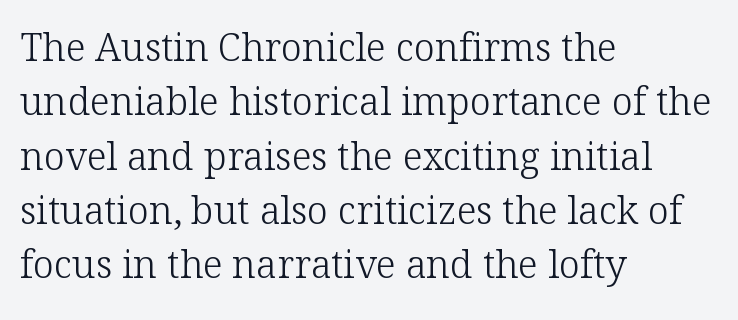
The image shows 38 px light serif type, upright; set left-aligned, normal line spacing (1.43x), normal letter spacing, not underlined; low stroke contrast and a medium x-height.
